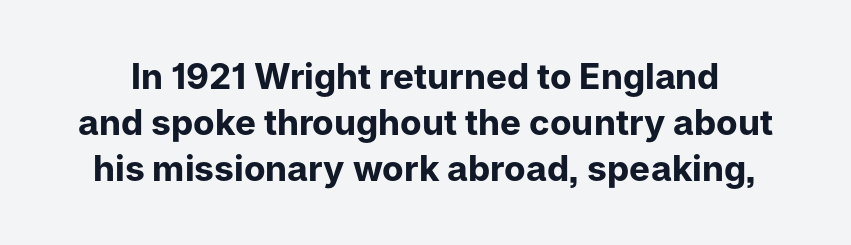
{"serif": "no", "italic": "no", "bold": "yes", "weight": "bold", "width": "normal", "stroke_contrast": "low", "x_height": "medium", "monospaced": "no", "underline": "no", "line_spacing": "normal", "line_spacing_ratio": 1.31, "letter_spacing": "normal", "letter_spacing_em": 0.0, "glyph_px": 35}
